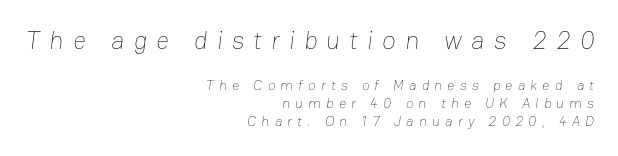
Look at the tracking — it's clearly loosened, letters drifting apart. Quick note: interline space is typical. The strip under each line holds only bare page. Notice how the passage keeps a crisp vertical edge on the right only.
